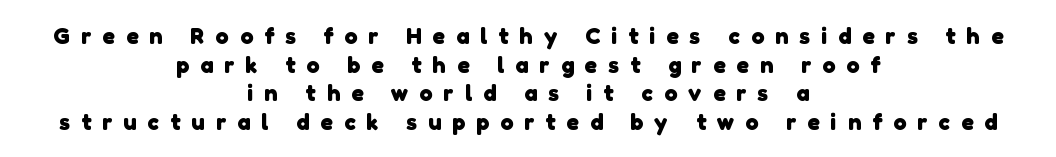
Q: Is the text bold? A: Yes.
Q: Is the text underlined? A: No.
Q: How is the paragraph aligned? A: Centered.
Q: Is the spacing between letters normal or unusually wide? A: Unusually wide.
